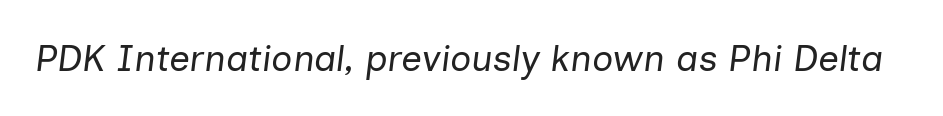
Tracking value appears to be zero — textbook default spacing. Heaviness? Minimal to ordinary, like unemphasized prose. Think of a printed novel: that variable character pitch is what you see here. Descenders hang freely into open space. The passage shown leans; its letterforms are oblique.
